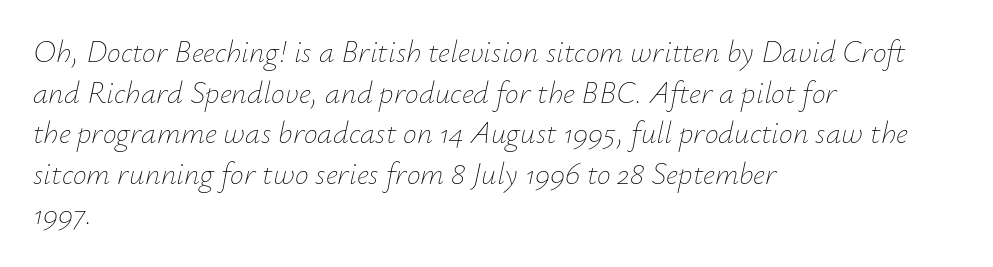
The image shows 31 px thin type, italic (leaning right); set left-aligned, normal line spacing (1.31x), normal letter spacing, not underlined; low stroke contrast and a small x-height.
